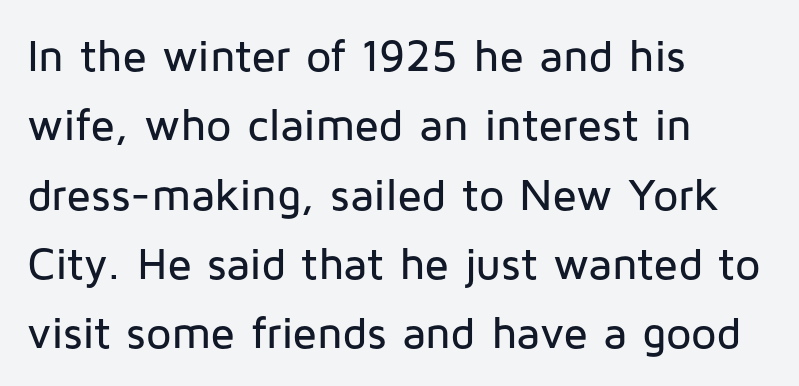
{"serif": "no", "italic": "no", "width": "normal", "stroke_contrast": "low", "x_height": "medium", "monospaced": "no", "underline": "no", "align": "left", "line_spacing": "normal", "line_spacing_ratio": 1.54, "letter_spacing": "normal", "letter_spacing_em": 0.0, "glyph_px": 45}
